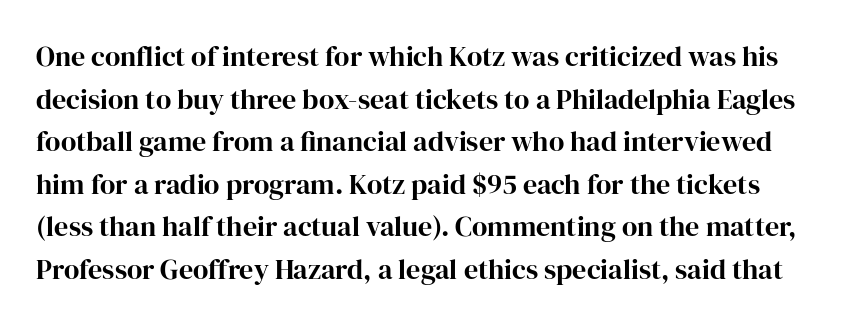
Q: Is the text italic (slanted)? A: No, it is upright.
Q: Is the typeface a serif or a sans-serif typeface? A: Serif.
Q: Is the text underlined? A: No.
Q: Is the spacing between letters normal or unusually wide? A: Normal.
Q: Is the spacing between lines tight, normal or loose? A: Normal.
Q: Width (condensed, normal, or wide)? A: Normal.
Q: Stroke contrast? A: High.
Q: x-height? A: Medium.
Q: Monospaced? A: No.
